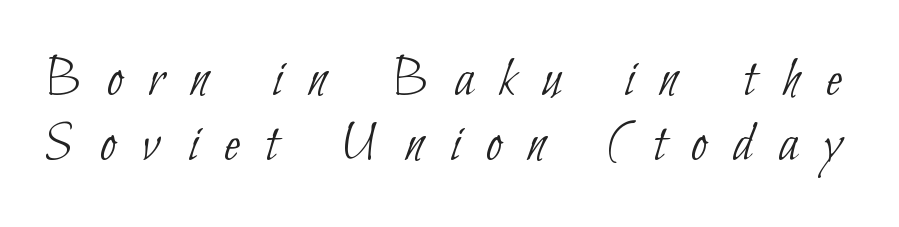
Nope, no serifs anywhere on these letters. Any mark beneath the type? The region is blank. Is the letter spacing exaggerated? Yes — the characters are pushed far apart. The strokes carry an ordinary text weight at most.
